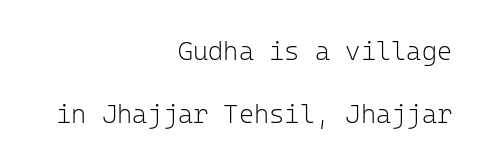
Q: Is the text bold? A: No.
Q: Is the text italic (slanted)? A: No, it is upright.
Q: Is the text underlined? A: No.
Q: How is the paragraph aligned? A: Right-aligned.
Q: Is the spacing between letters normal or unusually wide? A: Normal.
Q: Is the spacing between lines tight, normal or loose? A: Loose.
